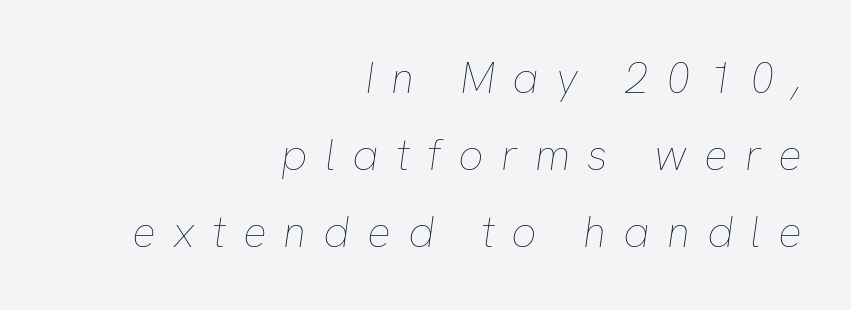
The image shows 44 px thin type, italic (leaning right); set right-aligned, line spacing 1.75x, unusually wide letter spacing (+0.39 em), not underlined; low stroke contrast and a medium x-height.
